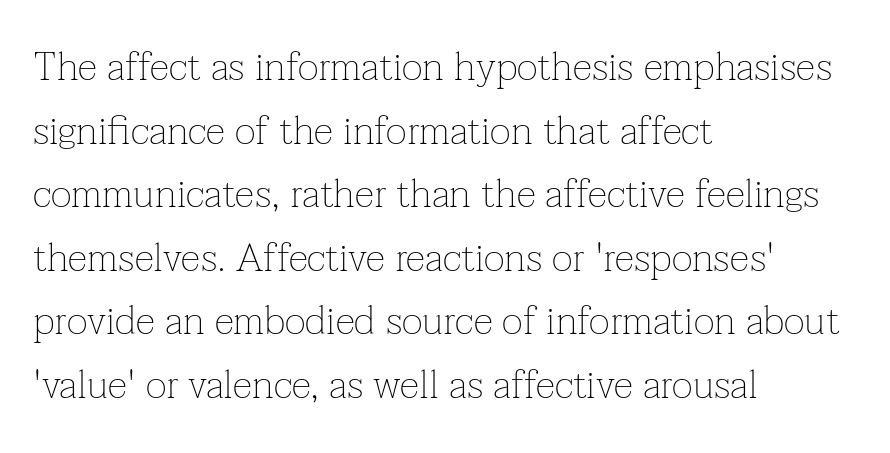
The image shows 40 px thin serif type, upright; set left-aligned, normal line spacing (1.59x), normal letter spacing, not underlined; low stroke contrast and a medium x-height.
